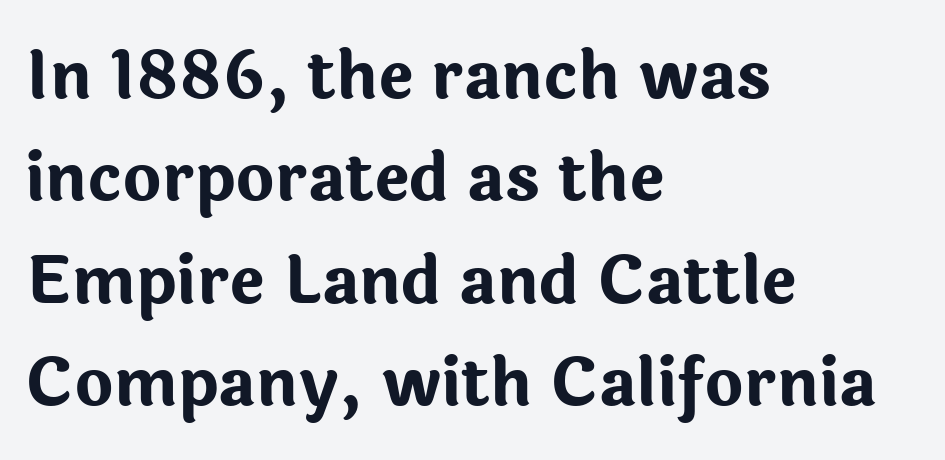
The image shows 66 px bold sans-serif type, upright; set left-aligned, normal line spacing (1.55x), normal letter spacing, not underlined; low stroke contrast and a medium x-height.
